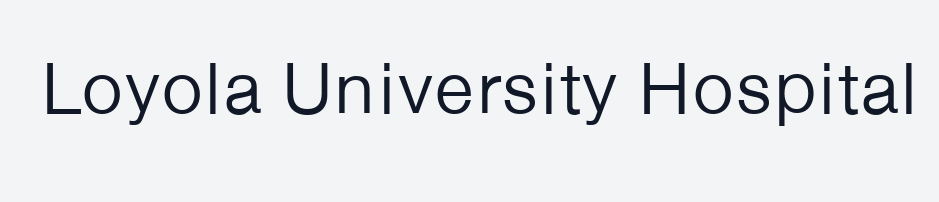
{"serif": "no", "italic": "no", "bold": "no", "weight": "regular", "width": "normal", "stroke_contrast": "low", "x_height": "medium", "monospaced": "no", "underline": "no", "letter_spacing": "normal", "letter_spacing_em": 0.0, "glyph_px": 74}
